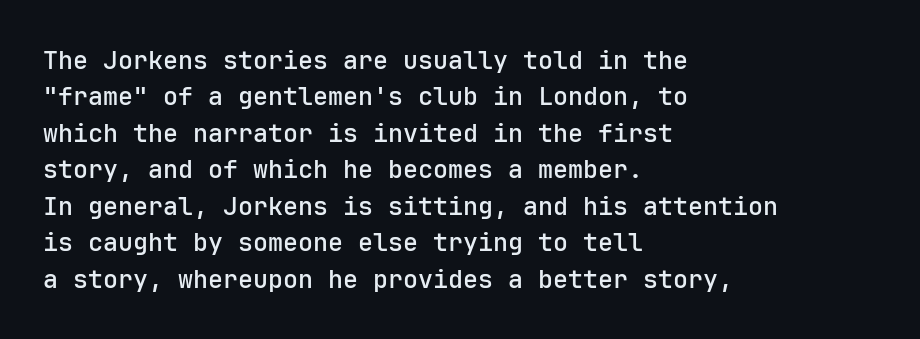
The image shows 25 px text type, upright; set left-aligned, normal line spacing (1.46x), normal letter spacing, not underlined.
